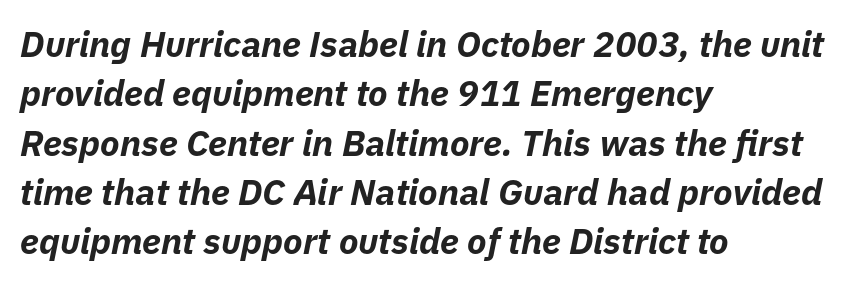
The image shows 36 px bold type, italic (leaning right); set left-aligned, normal line spacing (1.37x), normal letter spacing, not underlined; low stroke contrast and a medium x-height.
